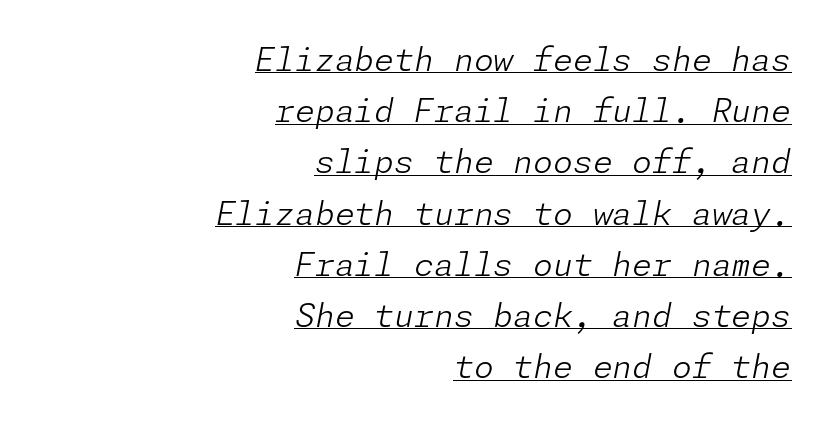
{"italic": "yes", "lean": "right", "slant_degrees": 11, "bold": "no", "weight": "light", "width": "normal", "stroke_contrast": "low", "x_height": "medium", "underline": "yes", "align": "right", "line_spacing": "normal", "line_spacing_ratio": 1.6, "letter_spacing": "normal", "letter_spacing_em": 0.0, "glyph_px": 32}
